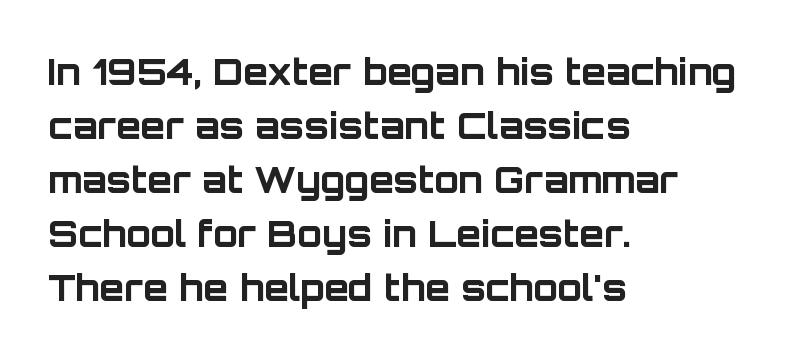
Horizontal bands of white between lines are of average thickness. This sample uses a sans-serif face. Strokes here are thick enough to call this a true bold. Here the glyphs are tracked normally, forming tight word shapes. Reading down the block, your eye returns to a fixed left position each line.
